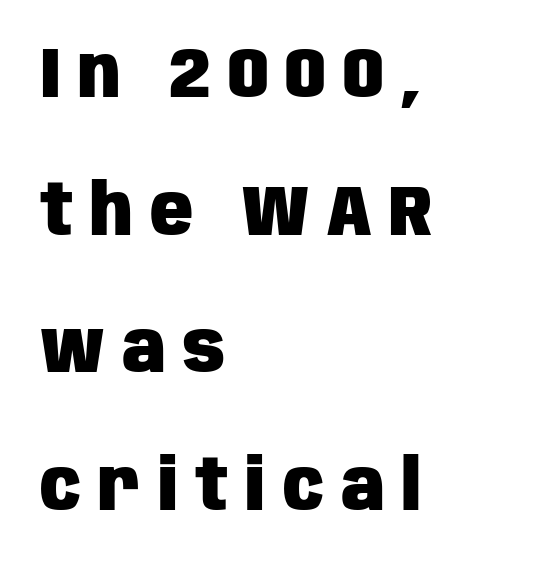
The image shows 71 px heavy, condensed sans-serif type, upright; set left-aligned, loose line spacing (1.94x), unusually wide letter spacing (+0.24 em), not underlined; low stroke contrast and a large x-height.
